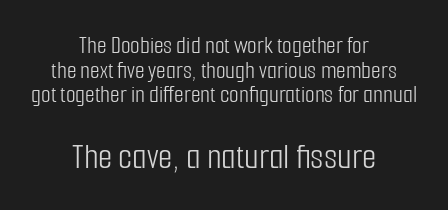
Q: Is the text bold? A: No.
Q: Is the text italic (slanted)? A: No, it is upright.
Q: Is the typeface a serif or a sans-serif typeface? A: Sans-serif.
Q: Is the text underlined? A: No.
Q: How is the paragraph aligned? A: Centered.
Q: Is the spacing between letters normal or unusually wide? A: Normal.
Q: Is the spacing between lines tight, normal or loose? A: Tight.
Q: Which block of text is set in a larger size, the first (top) or the second (bottom)? A: The second (bottom) one.
Q: Width (condensed, normal, or wide)? A: Condensed.
Q: Stroke contrast? A: Low.
Q: x-height? A: Medium.
Q: Monospaced? A: No.
